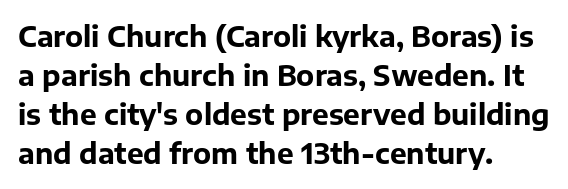
Q: Is the text bold? A: Yes.
Q: Is the text italic (slanted)? A: No, it is upright.
Q: Is the typeface a serif or a sans-serif typeface? A: Sans-serif.
Q: Is the text underlined? A: No.
Q: How is the paragraph aligned? A: Left-aligned.
Q: Is the spacing between letters normal or unusually wide? A: Normal.
Q: Is the spacing between lines tight, normal or loose? A: Normal.
Q: Width (condensed, normal, or wide)? A: Normal.
Q: Stroke contrast? A: Low.
Q: x-height? A: Medium.
Q: Monospaced? A: No.
